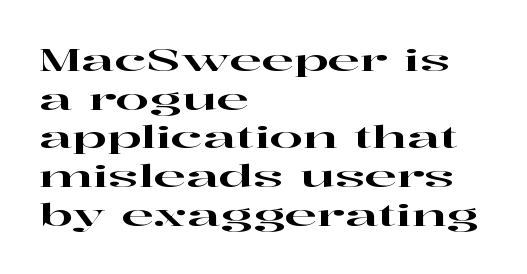
Q: Is the text italic (slanted)? A: No, it is upright.
Q: Is the typeface a serif or a sans-serif typeface? A: Serif.
Q: Is the text underlined? A: No.
Q: How is the paragraph aligned? A: Left-aligned.
Q: Is the spacing between letters normal or unusually wide? A: Normal.
Q: Is the spacing between lines tight, normal or loose? A: Normal.
Q: Width (condensed, normal, or wide)? A: Wide.
Q: Stroke contrast? A: High.
Q: x-height? A: Medium.
Q: Monospaced? A: No.
